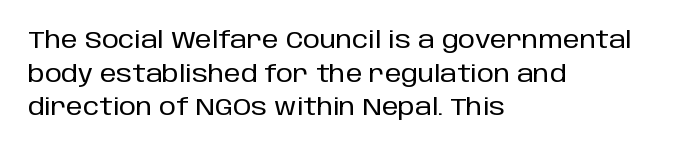
The image shows 24 px text type, upright; set left-aligned, normal line spacing (1.4x), normal letter spacing, not underlined.
